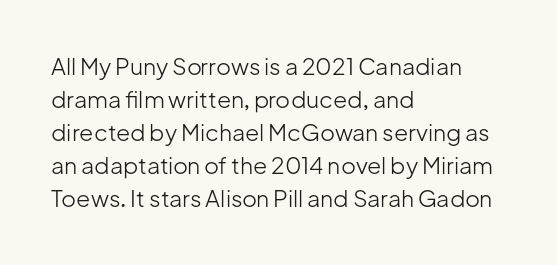
The image shows 23 px text type, upright; set left-aligned, normal line spacing (1.44x), normal letter spacing, not underlined.
